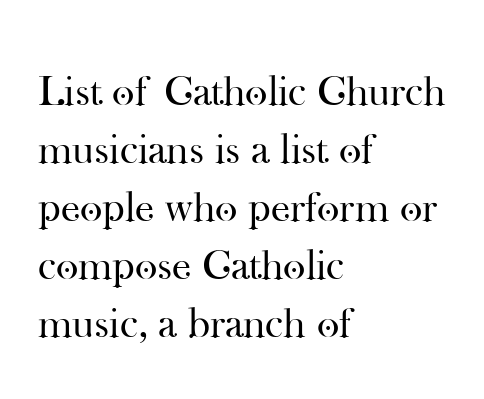
{"serif": "yes", "italic": "no", "bold": "no", "weight": "regular", "width": "normal", "stroke_contrast": "high", "x_height": "small", "monospaced": "no", "underline": "no", "align": "left", "line_spacing": "normal", "line_spacing_ratio": 1.35, "letter_spacing": "normal", "letter_spacing_em": 0.0, "glyph_px": 43}
